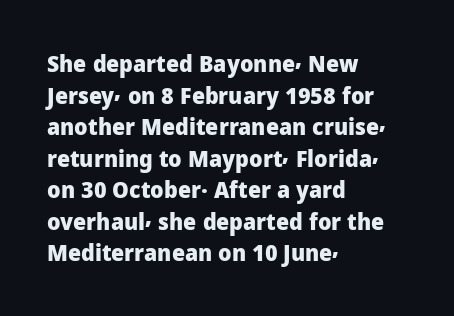
Q: Is the text bold? A: Yes.
Q: Is the text italic (slanted)? A: No, it is upright.
Q: Is the text underlined? A: No.
Q: How is the paragraph aligned? A: Left-aligned.
Q: Is the spacing between letters normal or unusually wide? A: Normal.
Q: Is the spacing between lines tight, normal or loose? A: Normal.
